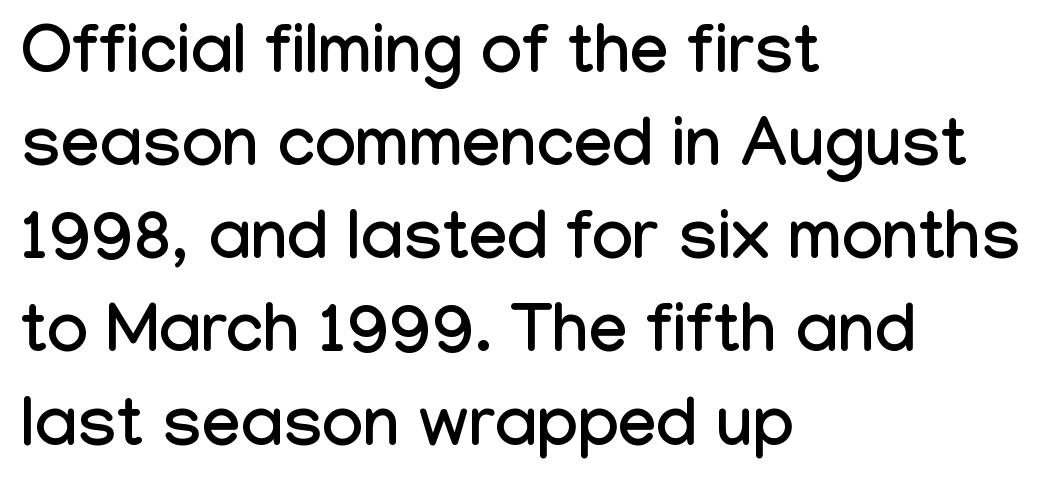
Leading: standard. Italic? Not at all — the glyphs are vertical. A clean baseline with only descenders dipping below it. Proportional: the letters do not fall into vertical columns.
